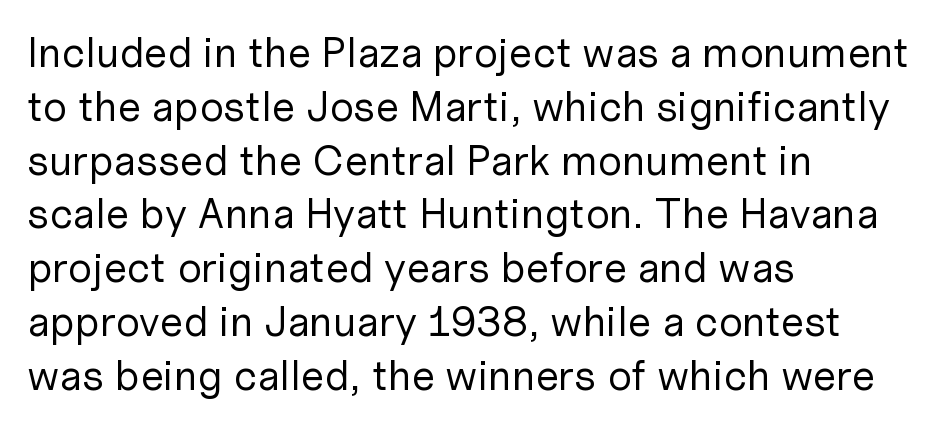
Q: Is the text bold? A: No.
Q: Is the text italic (slanted)? A: No, it is upright.
Q: Is the typeface a serif or a sans-serif typeface? A: Sans-serif.
Q: Is the text underlined? A: No.
Q: How is the paragraph aligned? A: Left-aligned.
Q: Is the spacing between letters normal or unusually wide? A: Normal.
Q: Is the spacing between lines tight, normal or loose? A: Normal.
Q: Width (condensed, normal, or wide)? A: Normal.
Q: Stroke contrast? A: Low.
Q: x-height? A: Medium.
Q: Monospaced? A: No.
